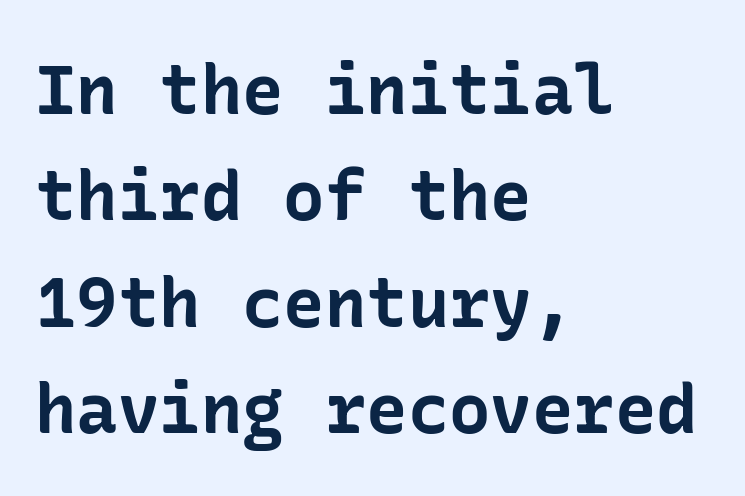
{"serif": "no", "italic": "no", "bold": "yes", "weight": "bold", "width": "normal", "stroke_contrast": "low", "x_height": "medium", "underline": "no", "align": "left", "line_spacing": "normal", "line_spacing_ratio": 1.54, "letter_spacing": "normal", "letter_spacing_em": 0.0, "glyph_px": 69}
